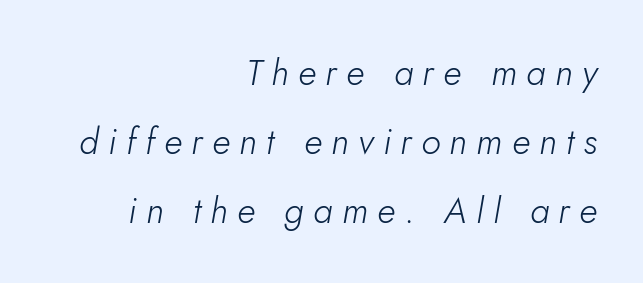
The specimen reads as italic at a glance. Glyph-to-glyph distance is far greater than everyday printed text. How would I describe the line gaps? Wide and relaxed. A quiet, ordinary-to-light weight characterises the typeface. The lines in this sample share a right terminus and differ only in where they begin. The gap between lines stays unmarked.
